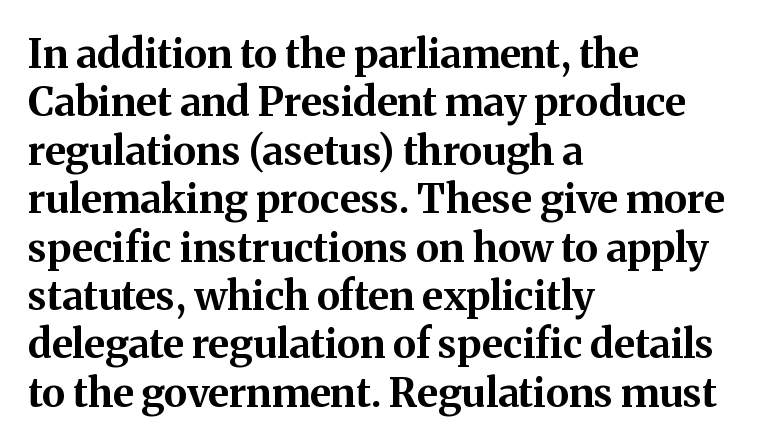
Q: Is the text bold? A: Yes.
Q: Is the text italic (slanted)? A: No, it is upright.
Q: Is the typeface a serif or a sans-serif typeface? A: Serif.
Q: Is the text underlined? A: No.
Q: How is the paragraph aligned? A: Left-aligned.
Q: Is the spacing between letters normal or unusually wide? A: Normal.
Q: Width (condensed, normal, or wide)? A: Normal.
Q: Stroke contrast? A: Medium.
Q: x-height? A: Medium.
Q: Monospaced? A: No.
